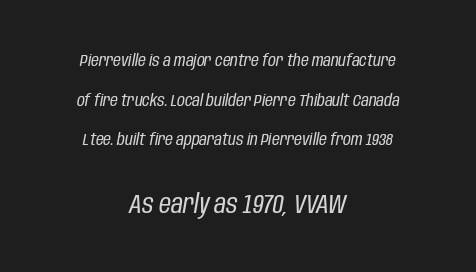
Q: Is the text bold? A: No.
Q: Is the text italic (slanted)? A: Yes, it leans right by about 10 degrees.
Q: Is the text underlined? A: No.
Q: How is the paragraph aligned? A: Centered.
Q: Is the spacing between letters normal or unusually wide? A: Normal.
Q: Is the spacing between lines tight, normal or loose? A: Loose.
Q: Which block of text is set in a larger size, the first (top) or the second (bottom)? A: The second (bottom) one.
